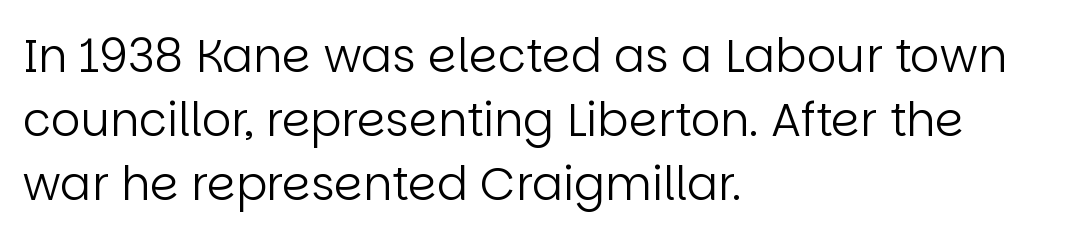
The image shows 46 px regular-weight sans-serif type, upright; set left-aligned, normal line spacing (1.39x), normal letter spacing, not underlined; low stroke contrast and a large x-height.
